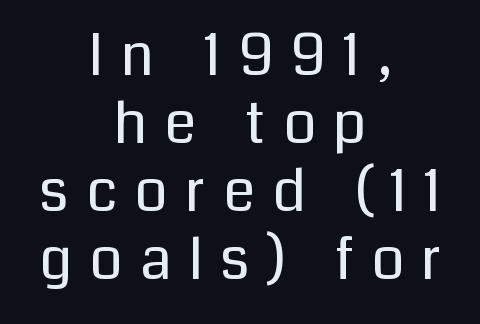
{"serif": "no", "italic": "no", "bold": "no", "weight": "regular", "width": "normal", "stroke_contrast": "low", "x_height": "medium", "monospaced": "no", "underline": "no", "align": "center", "line_spacing_ratio": 1.17, "letter_spacing": "wide", "letter_spacing_em": 0.3, "glyph_px": 58}
